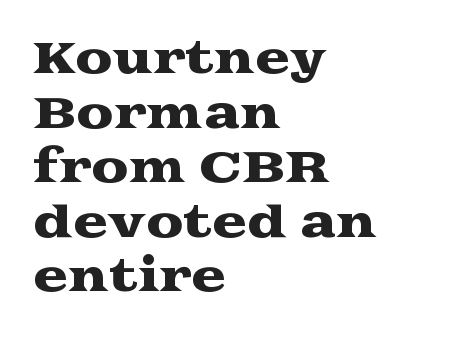
One glance says typical: line gaps are just what's usual. Bare-footed words on every line. You can tell it's not italic because the verticals are truly vertical. Do the characters align in a grid? No, the font is proportional. Here the glyphs are tracked normally, forming tight word shapes. The face used here is seriffed, in the tradition of book romans.
